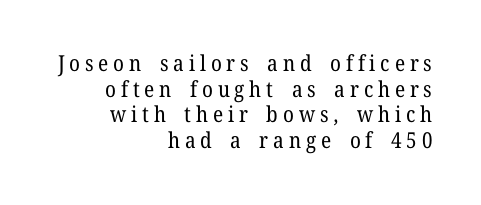
Weight class: somewhere from thin through regular. The gap between lines stays unmarked. Words appear elongated and porous because spacing is wide. Does the lettering tilt? It doesn't — this is upright. Horizontally, the lines are justified to the trailing edge only.
